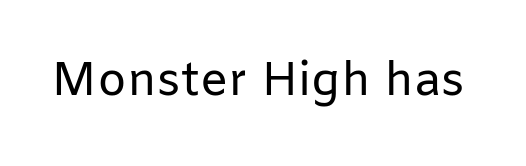
The image shows 47 px regular-weight sans-serif type, upright; set normal letter spacing, not underlined; low stroke contrast and a medium x-height.
